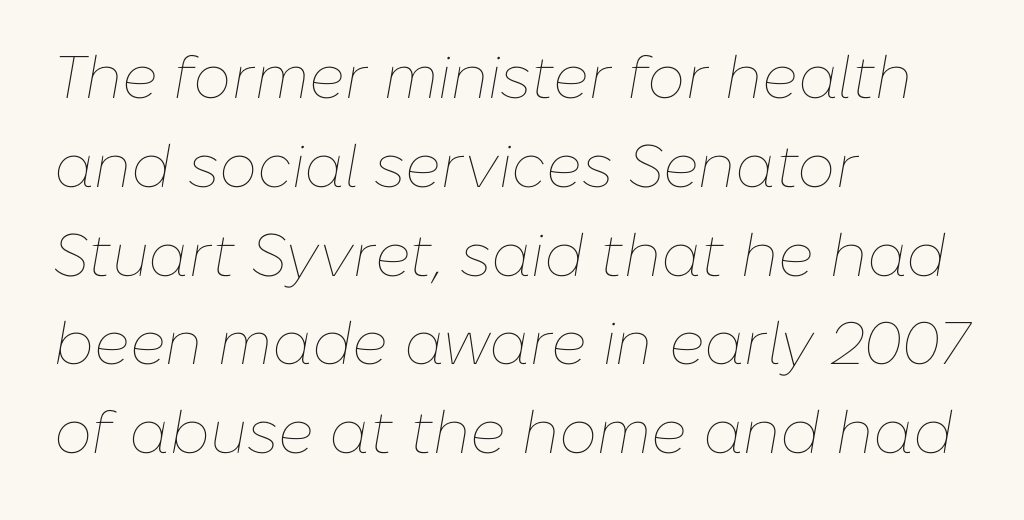
Q: Is the text bold? A: No.
Q: Is the text italic (slanted)? A: Yes, it leans right by about 10 degrees.
Q: Is the text underlined? A: No.
Q: How is the paragraph aligned? A: Left-aligned.
Q: Is the spacing between letters normal or unusually wide? A: Normal.
Q: Is the spacing between lines tight, normal or loose? A: Normal.
Q: Width (condensed, normal, or wide)? A: Normal.
Q: Stroke contrast? A: Low.
Q: x-height? A: Medium.
Q: Monospaced? A: No.
